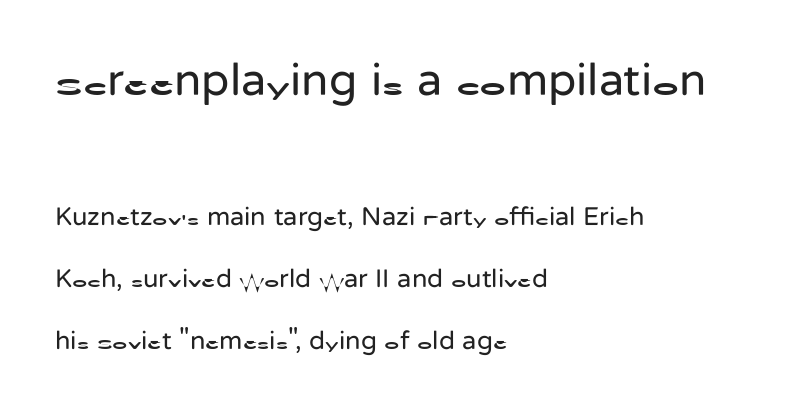
Q: Is the text bold? A: No.
Q: Is the text italic (slanted)? A: No, it is upright.
Q: Is the typeface a serif or a sans-serif typeface? A: Sans-serif.
Q: Is the text underlined? A: No.
Q: How is the paragraph aligned? A: Left-aligned.
Q: Is the spacing between letters normal or unusually wide? A: Normal.
Q: Is the spacing between lines tight, normal or loose? A: Loose.
Q: Which block of text is set in a larger size, the first (top) or the second (bottom)? A: The first (top) one.
Q: Width (condensed, normal, or wide)? A: Normal.
Q: Stroke contrast? A: Low.
Q: x-height? A: Medium.
Q: Monospaced? A: No.
